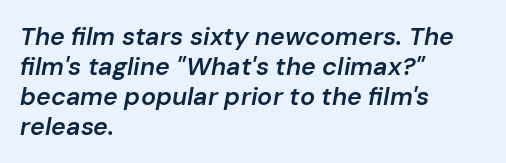
The image shows 25 px text type, italic (leaning right); set left-aligned, line spacing 1.2x, normal letter spacing, not underlined.
